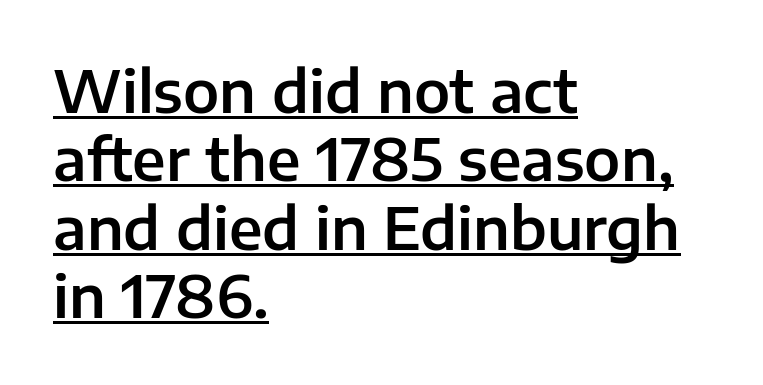
No italicization has been applied; the sample stays upright. How are the letters spaced? Ordinarily, with no added tracking. These lines are rendered in a variable-pitch font. Descenders here cross a horizontal rule under the line. One-word summary of the alignment: left. Nope, no serifs anywhere on these letters.
